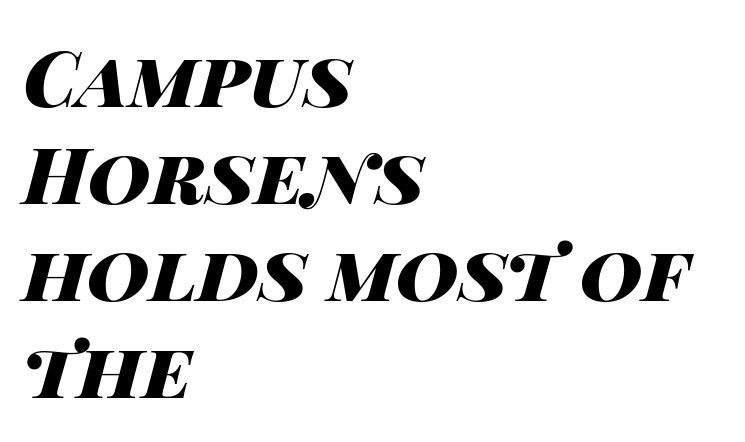
The baseline area is clear. The passage shown is typed in a proportional face where columns would drift. Tracking here is standard; glyphs follow each other at the usual distance. If you measured baseline to baseline, you'd find a middling distance. The typesetter chose a ragged-right arrangement here.
